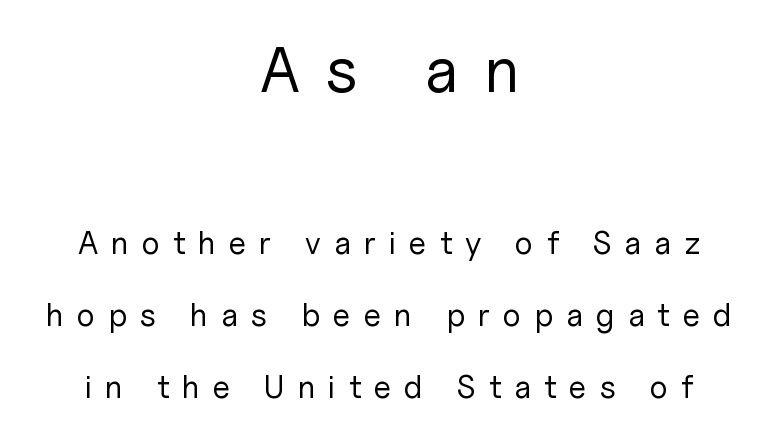
Loose tracking; the words dissolve into strings of separated letters. Rendered with straight, roman letterforms. Does the copy run flush right? No — it is centered line by line. No word sits above an underline. Here the designer chose a conventional face with non-uniform glyph widths.
